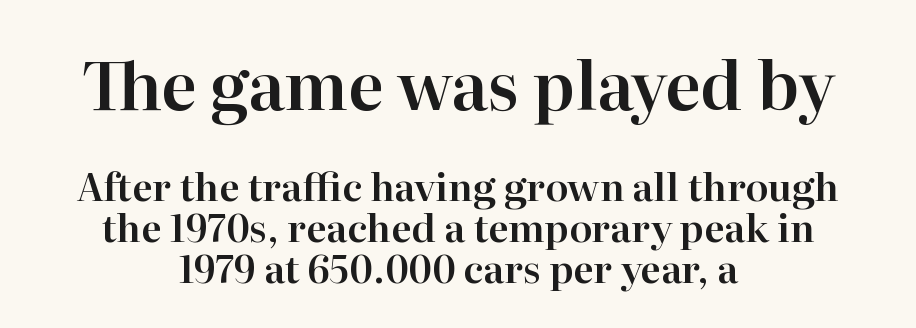
The image shows 66 px serif type, upright; set centered, tight line spacing (1.08x), normal letter spacing, not underlined; the first (top) block is 1.74x larger; high stroke contrast and a medium x-height.
